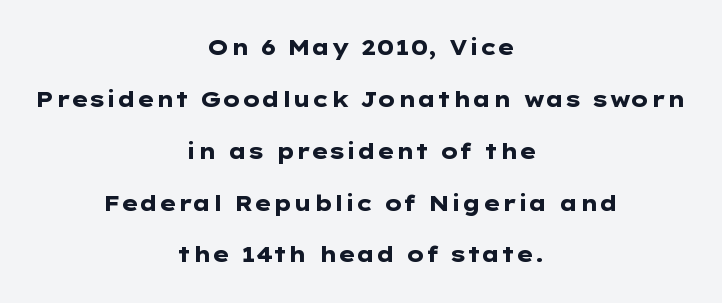
The image shows 21 px bold type, upright; set centered, loose line spacing (2.47x), normal letter spacing, not underlined.
